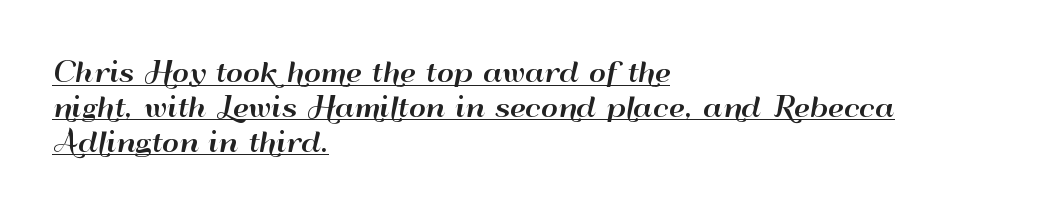
Q: Is the text italic (slanted)? A: Yes.
Q: Is the text underlined? A: Yes.
Q: How is the paragraph aligned? A: Left-aligned.
Q: Is the spacing between letters normal or unusually wide? A: Normal.
Q: Is the spacing between lines tight, normal or loose? A: Normal.
